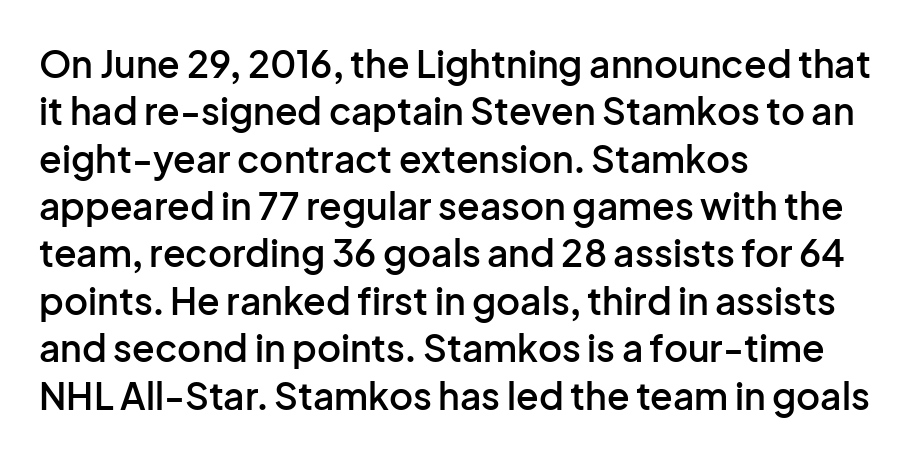
The image shows 37 px semibold sans-serif type, upright; set left-aligned, normal line spacing (1.28x), normal letter spacing, not underlined; low stroke contrast and a medium x-height.
